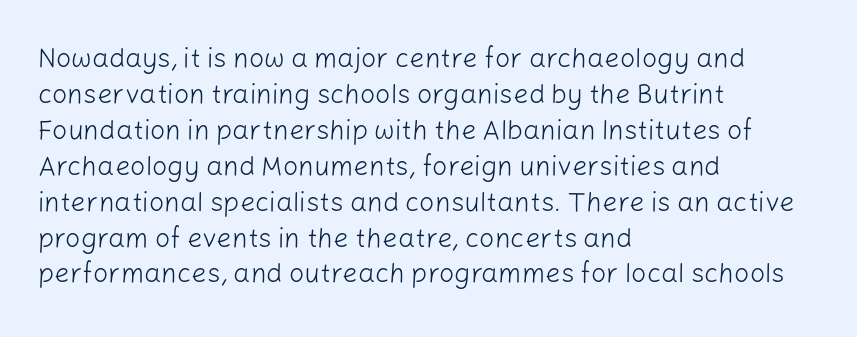
The image shows 27 px text type, upright; set left-aligned, normal line spacing (1.33x), normal letter spacing, not underlined.
